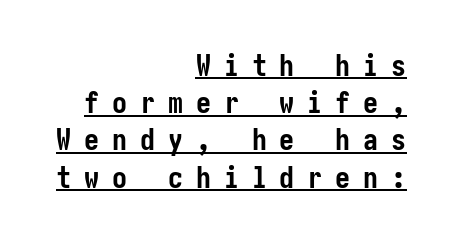
{"serif": "no", "italic": "no", "bold": "yes", "weight": "semibold", "width": "condensed", "stroke_contrast": "low", "x_height": "medium", "underline": "yes", "align": "right", "line_spacing_ratio": 1.24, "letter_spacing": "wide", "letter_spacing_em": 0.43, "glyph_px": 30}
